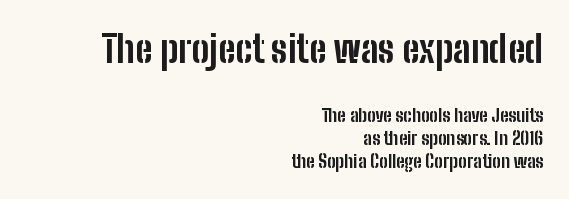
Does the leading feel generous? No, just average. Anything drawn beneath the words? Only blank space. Serif or sans? Sans — the stroke terminals are bare. Between one letter and the next there's only the usual sliver of space. A flush-right, rag-left setting is used for this passage.
